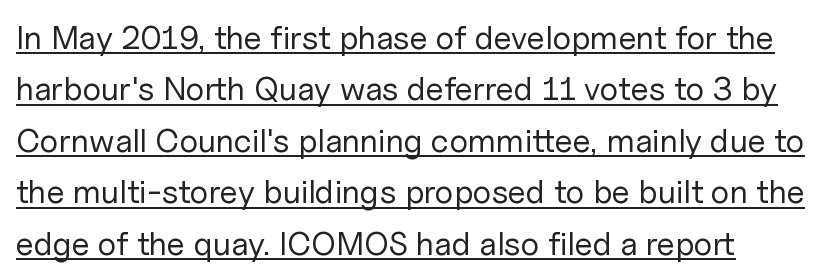
The image shows 33 px regular-weight sans-serif type, upright; set left-aligned, normal line spacing (1.56x), normal letter spacing, underlined; low stroke contrast and a medium x-height.
